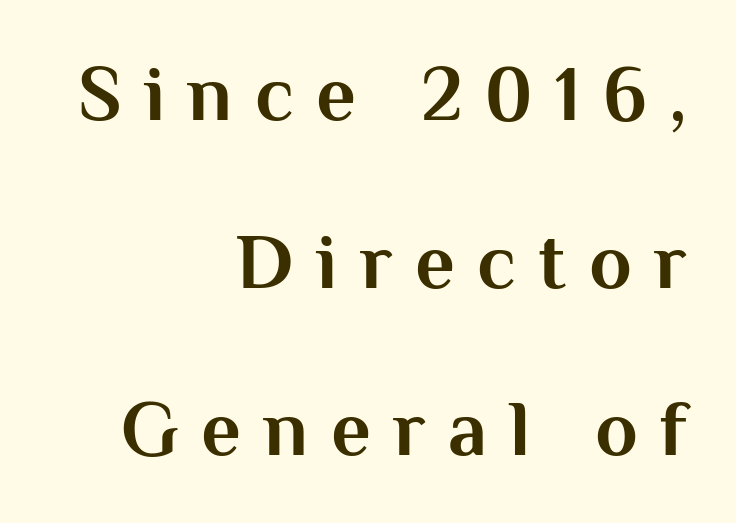
{"serif": "no", "italic": "no", "bold": "yes", "weight": "bold", "width": "normal", "stroke_contrast": "medium", "x_height": "medium", "monospaced": "no", "underline": "no", "align": "right", "line_spacing": "loose", "line_spacing_ratio": 2.15, "letter_spacing": "wide", "letter_spacing_em": 0.29, "glyph_px": 78}
